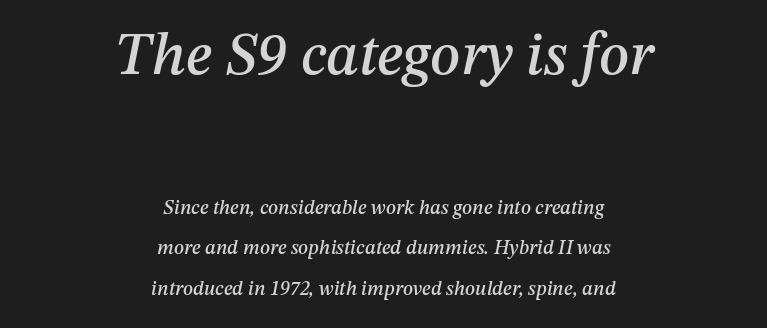
Posture: slanted. This rendering leaves character spacing at its baseline value. A bare baseline throughout the passage. If you squint, the top block still reads clearly — it's the larger of the two. Both edges are ragged and mirror each other, which tells us the setting is centered. Airy leading.
